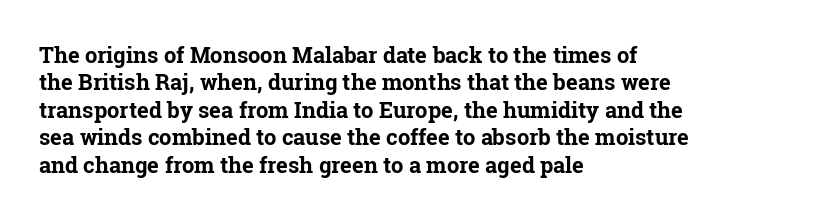
Only glyphs here, with clear space below each row. The type sits square on the baseline with zero lean. Short note: letters normally spaced. Summary of vertical rhythm: regular, with standard interline spacing. Thick stems and heavy bowls — unmistakably bold. Short and long lines alike share a common starting point at left.
